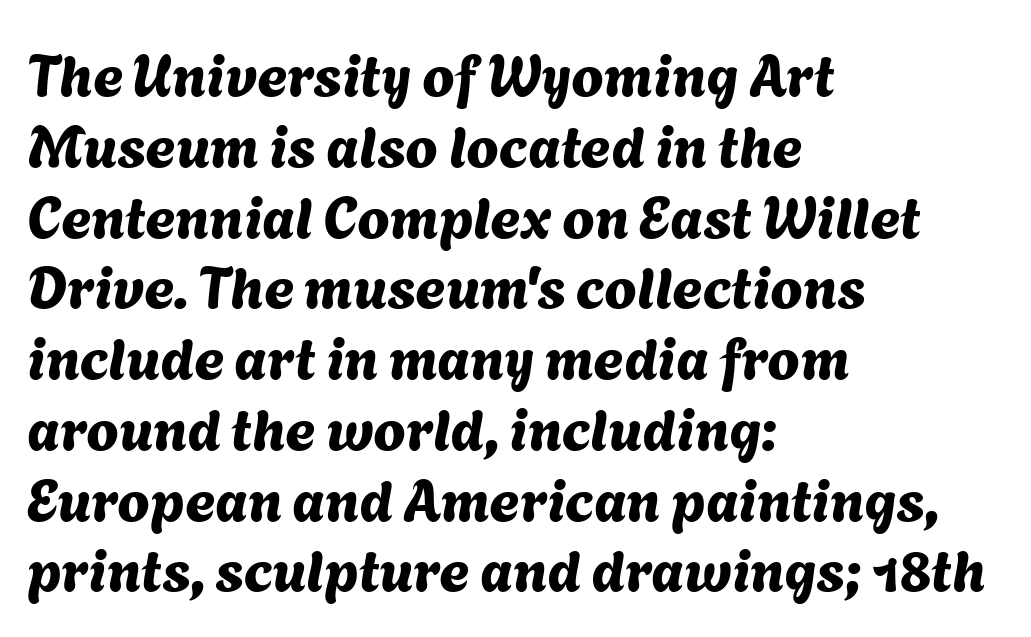
Leftover space on each line is placed entirely after the last word. I'd call this a sans setting — the letters go barefoot. Check the space under the baseline: it is left empty. You could call the tracking neutral — neither tight nor loose. Think of a printed novel: that variable character pitch is what you see here.
